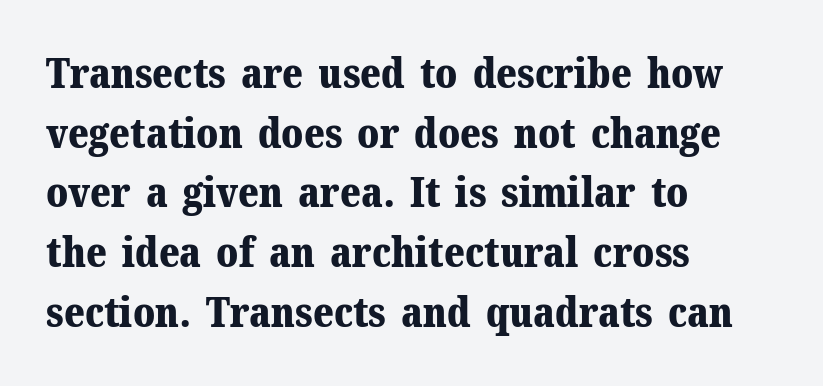
Letters rest on an invisible, unmarked baseline. Students, note that the glyphs here touch the page at normal intervals. The designer left line spacing at the default. The setting favours the left margin, as ordinary paragraphs usually do. Classification — serif. You could not count columns in this text — the font is proportionally spaced.
